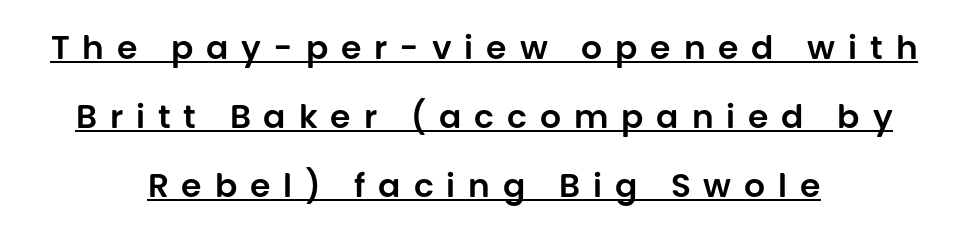
The image shows 33 px sans-serif type, upright; set centered, loose line spacing (2.09x), unusually wide letter spacing (+0.39 em), underlined; low stroke contrast and a large x-height.
